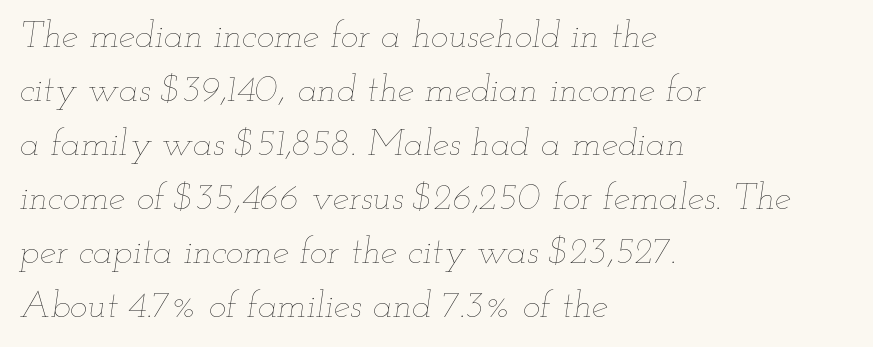
The image shows 37 px thin, wide type, italic (leaning right); set left-aligned, normal line spacing (1.46x), normal letter spacing, not underlined; low stroke contrast and a small x-height.
